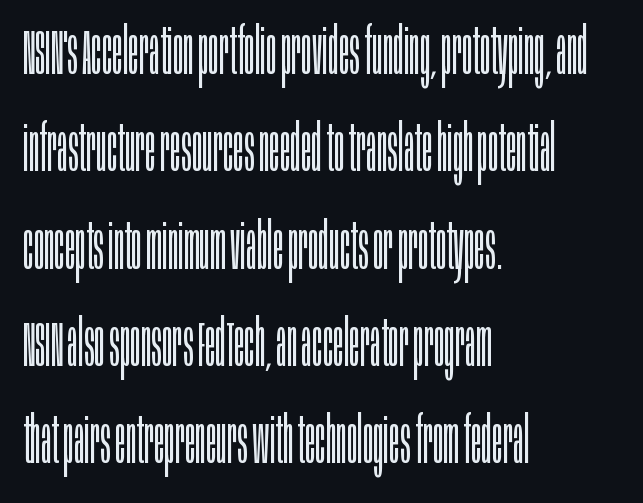
{"serif": "no", "italic": "no", "bold": "no", "weight": "light", "width": "condensed", "stroke_contrast": "low", "x_height": "large", "monospaced": "no", "underline": "no", "align": "left", "line_spacing": "normal", "line_spacing_ratio": 1.52, "letter_spacing": "normal", "letter_spacing_em": 0.0, "glyph_px": 64}
